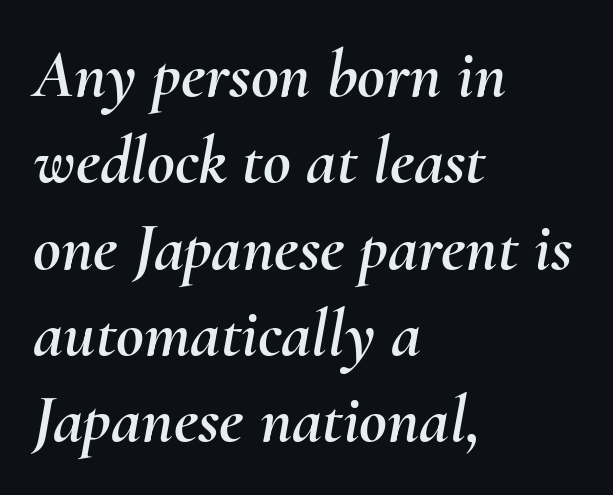
Q: Is the text italic (slanted)? A: Yes, it leans right by about 10 degrees.
Q: Is the text underlined? A: No.
Q: How is the paragraph aligned? A: Left-aligned.
Q: Is the spacing between letters normal or unusually wide? A: Normal.
Q: Is the spacing between lines tight, normal or loose? A: Normal.
Q: Width (condensed, normal, or wide)? A: Normal.
Q: Stroke contrast? A: Medium.
Q: x-height? A: Small.
Q: Monospaced? A: No.
